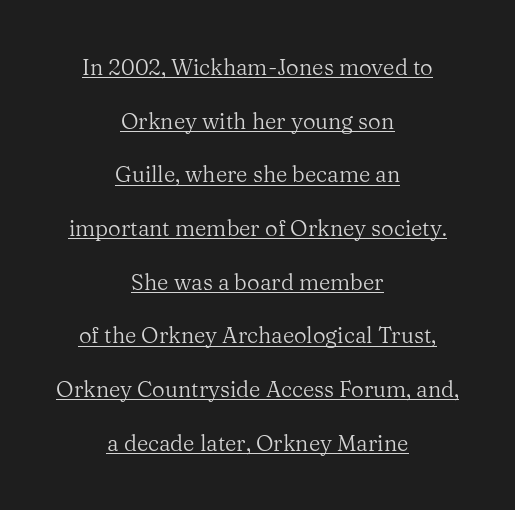
{"italic": "no", "bold": "no", "underline": "yes", "align": "center", "line_spacing": "loose", "line_spacing_ratio": 2.44, "letter_spacing": "normal", "letter_spacing_em": 0.0, "glyph_px": 22}
